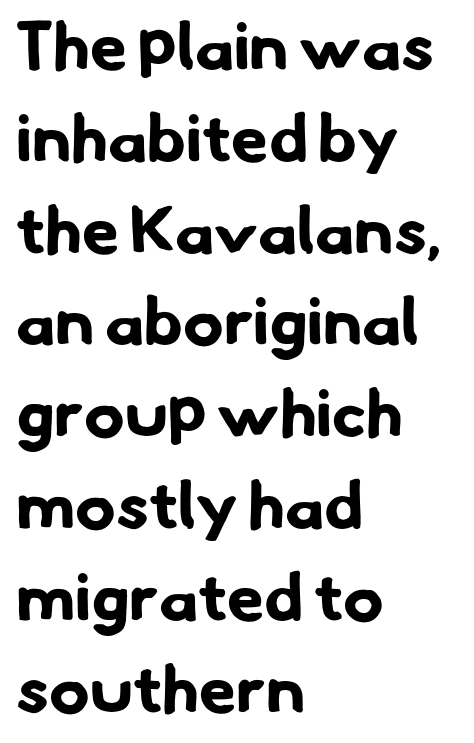
The image shows 67 px bold sans-serif type; set left-aligned, normal line spacing (1.37x), normal letter spacing, not underlined; low stroke contrast and a small x-height.
